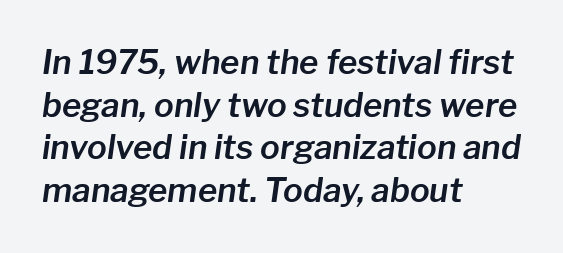
The leading is moderate, giving the passage an even texture. These lines keep a tight, regular rhythm from letter to letter. The passage shown leans; its letterforms are oblique. Is this a fixed-width face? No — the glyphs have proportional, varying widths. Honestly, there is no underline to notice here at all.
